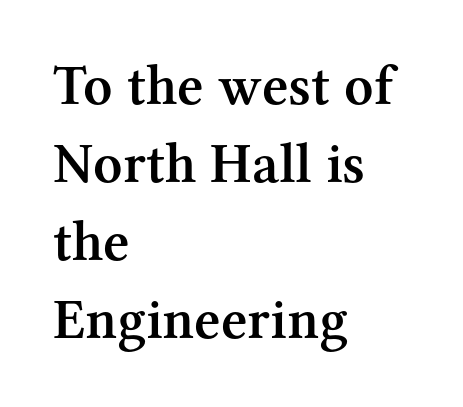
{"serif": "yes", "italic": "no", "bold": "semi", "weight": "semibold", "width": "normal", "stroke_contrast": "medium", "x_height": "medium", "monospaced": "no", "underline": "no", "align": "left", "line_spacing": "normal", "line_spacing_ratio": 1.37, "letter_spacing": "normal", "letter_spacing_em": 0.0, "glyph_px": 57}
